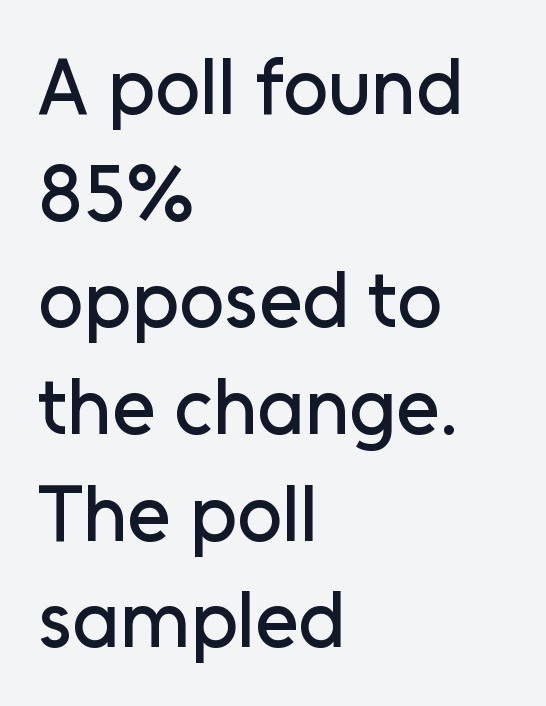
{"serif": "no", "italic": "no", "width": "normal", "stroke_contrast": "low", "x_height": "medium", "monospaced": "no", "underline": "no", "align": "left", "line_spacing": "normal", "line_spacing_ratio": 1.35, "letter_spacing": "normal", "letter_spacing_em": 0.0, "glyph_px": 79}
